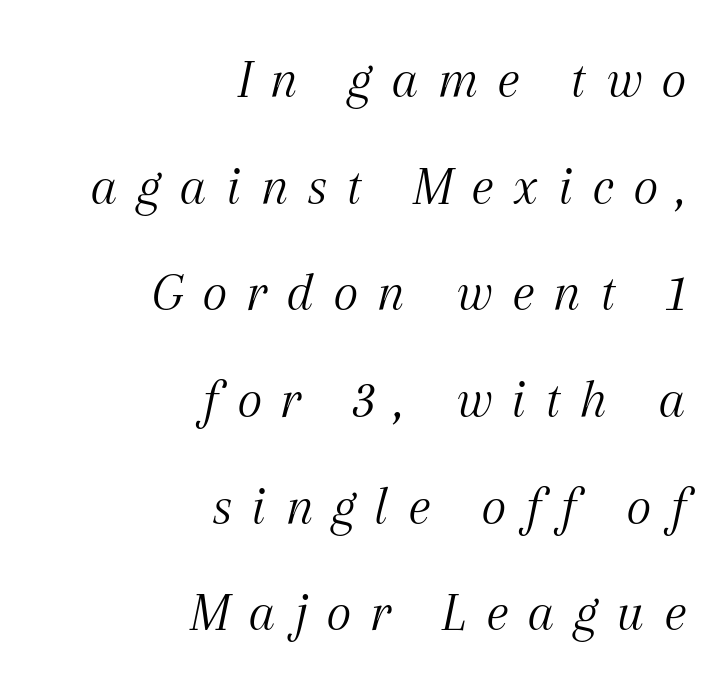
Q: Is the text bold? A: No.
Q: Is the text italic (slanted)? A: Yes, it leans right by about 12 degrees.
Q: Is the typeface a serif or a sans-serif typeface? A: Serif.
Q: Is the text underlined? A: No.
Q: How is the paragraph aligned? A: Right-aligned.
Q: Is the spacing between letters normal or unusually wide? A: Unusually wide.
Q: Is the spacing between lines tight, normal or loose? A: Loose.
Q: Width (condensed, normal, or wide)? A: Normal.
Q: Stroke contrast? A: Medium.
Q: x-height? A: Medium.
Q: Monospaced? A: No.
